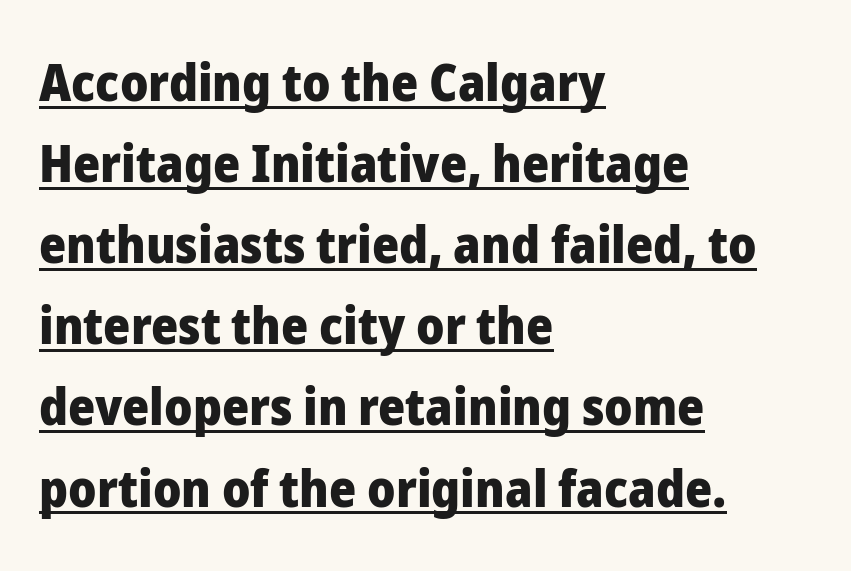
The rendering uses natural spacing where letterforms have individual widths. Heavy-handed strokes throughout: this text is bold. Beneath each row of characters lies a ruled line. This rendering leaves character spacing at its baseline value.
